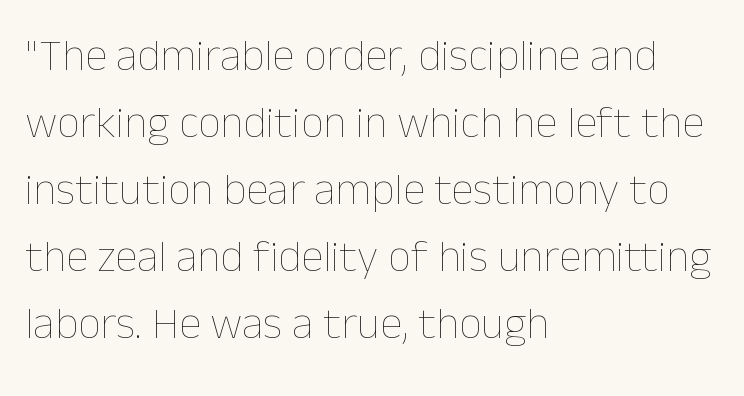
Students, observe: this is what conventionally led text looks like. Posture: vertical. This is not heavy type; no bold has been used. All the whitespace from short lines collects on the right. Letter spacing: default.
